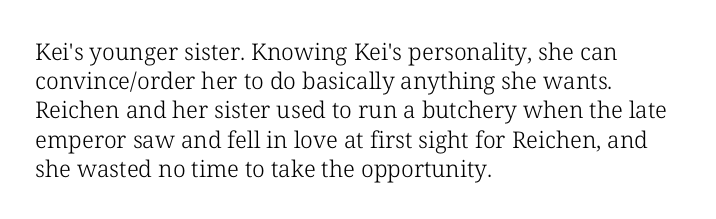
Nothing unusual about the tracking: characters are spaced as the font intends. Caption: multi-line text, flush left, ragged right. How would I describe the line gaps? Plain and ordinary. Unbolded letterforms with no extra heft.
